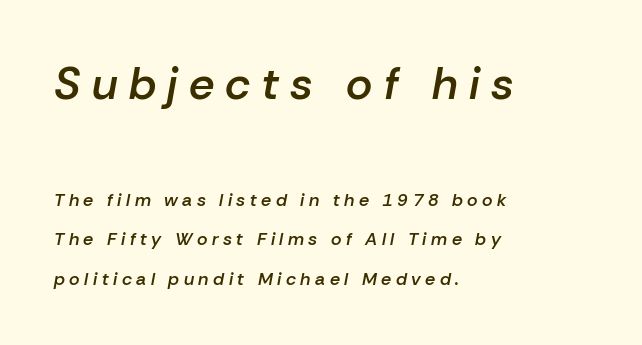
{"italic": "yes", "lean": "right", "slant_degrees": 10, "bold": "semi", "weight": "semibold", "width": "normal", "stroke_contrast": "low", "x_height": "medium", "monospaced": "no", "underline": "no", "align": "left", "line_spacing": "loose", "line_spacing_ratio": 2.18, "letter_spacing": "wide", "letter_spacing_em": 0.25, "larger_block": "first", "size_ratio": 2.5, "glyph_px": 45}
